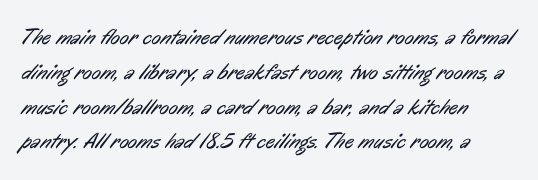
{"bold": "no", "underline": "no", "line_spacing": "normal", "line_spacing_ratio": 1.58, "letter_spacing": "normal", "letter_spacing_em": 0.0, "glyph_px": 22}
